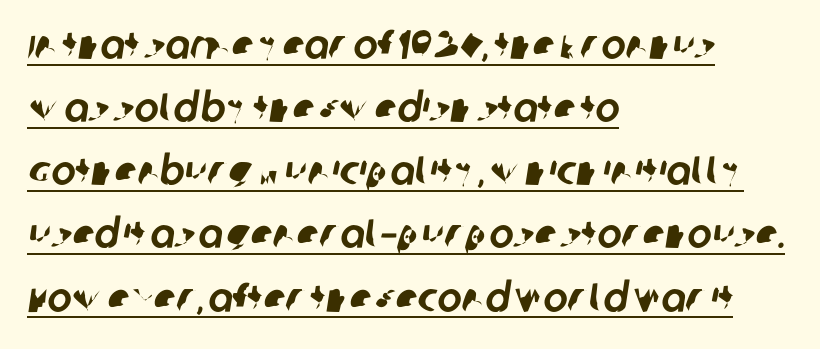
{"serif": "no", "width": "normal", "stroke_contrast": "low", "x_height": "large", "monospaced": "no", "underline": "yes", "align": "left", "line_spacing": "normal", "line_spacing_ratio": 1.54, "letter_spacing": "normal", "letter_spacing_em": 0.0, "glyph_px": 41}
